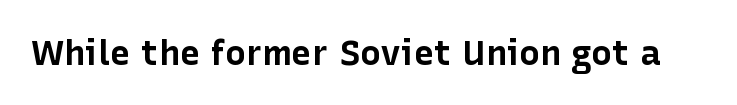
{"serif": "no", "italic": "no", "bold": "yes", "weight": "bold", "width": "normal", "stroke_contrast": "low", "x_height": "medium", "monospaced": "no", "underline": "no", "letter_spacing": "normal", "letter_spacing_em": 0.0, "glyph_px": 35}
